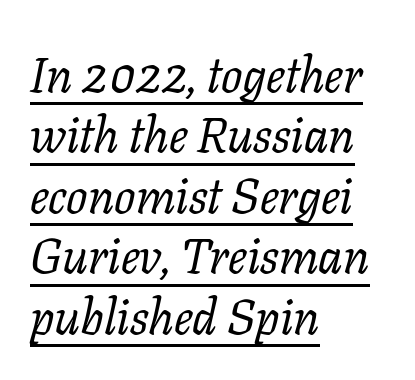
The image shows 50 px regular-weight serif type, italic (leaning right); set left-aligned, line spacing 1.21x, normal letter spacing, underlined; low stroke contrast and a medium x-height.
